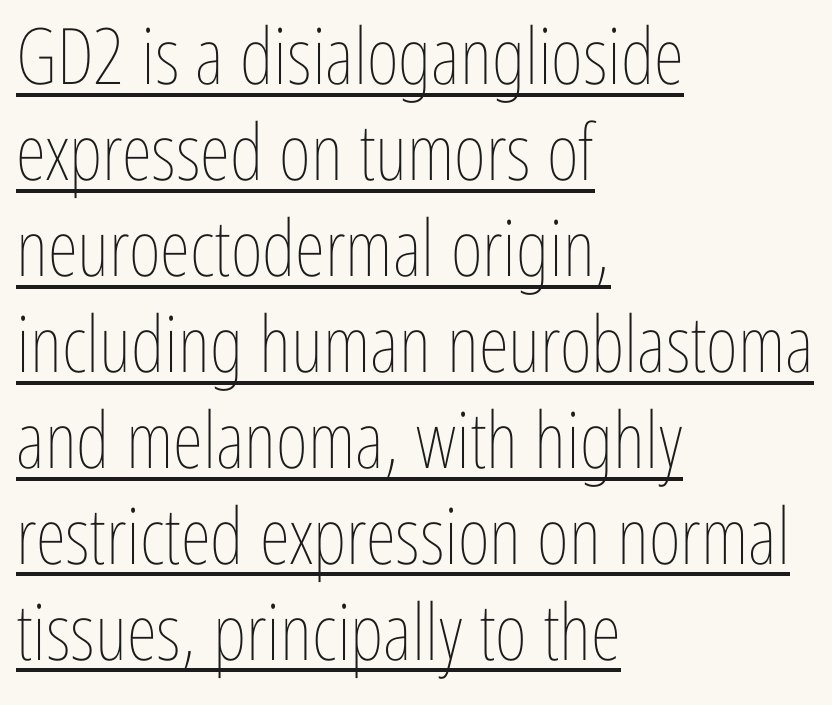
The image shows 78 px thin, condensed type, upright; set left-aligned, line spacing 1.23x, normal letter spacing, underlined; low stroke contrast and a medium x-height.
